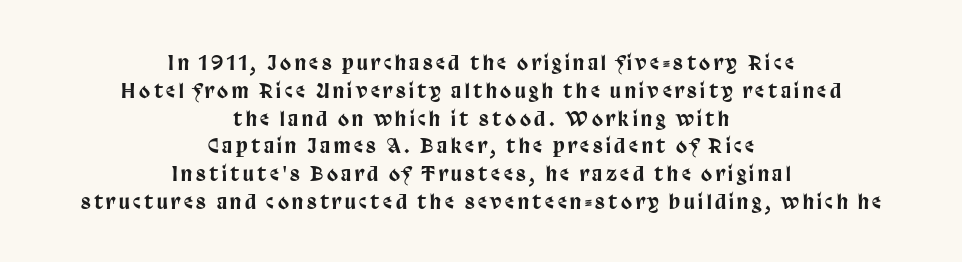
The image shows 20 px text type, upright; set centered, normal line spacing (1.39x), not underlined.
